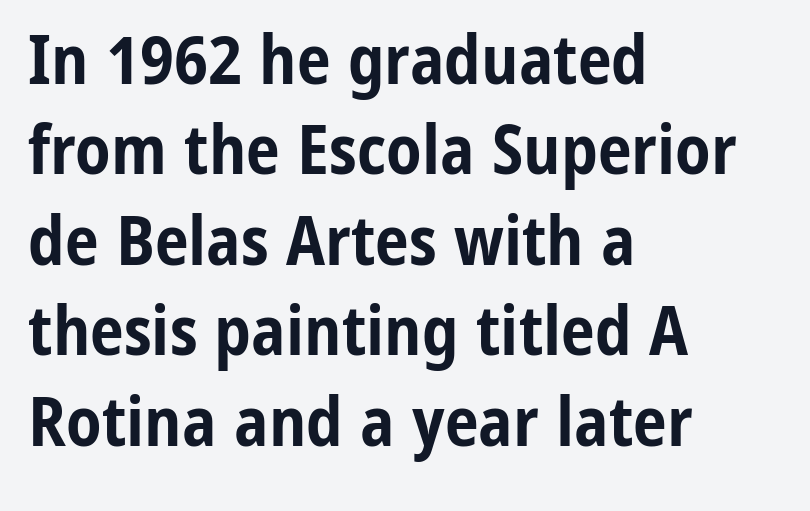
{"serif": "no", "italic": "no", "bold": "yes", "weight": "bold", "width": "condensed", "stroke_contrast": "low", "x_height": "medium", "monospaced": "no", "underline": "no", "align": "left", "line_spacing": "normal", "line_spacing_ratio": 1.33, "letter_spacing": "normal", "letter_spacing_em": 0.0, "glyph_px": 68}
